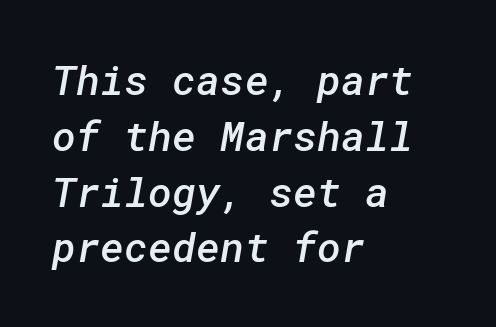
Q: Is the text bold? A: Semi-bold.
Q: Is the typeface a serif or a sans-serif typeface? A: Sans-serif.
Q: Is the text underlined? A: No.
Q: How is the paragraph aligned? A: Left-aligned.
Q: Is the spacing between letters normal or unusually wide? A: Normal.
Q: Is the spacing between lines tight, normal or loose? A: Normal.
Q: Width (condensed, normal, or wide)? A: Normal.
Q: Stroke contrast? A: Low.
Q: x-height? A: Medium.
